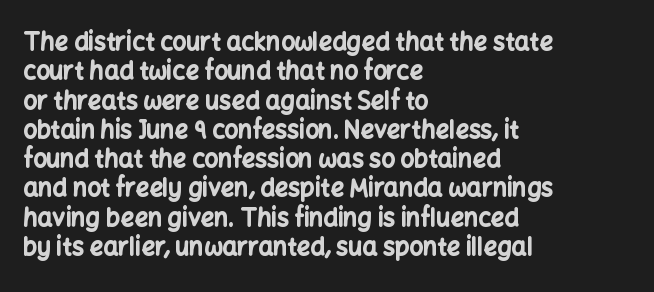
Q: Is the text bold? A: Yes.
Q: Is the text italic (slanted)? A: No, it is upright.
Q: Is the text underlined? A: No.
Q: How is the paragraph aligned? A: Left-aligned.
Q: Is the spacing between letters normal or unusually wide? A: Normal.
